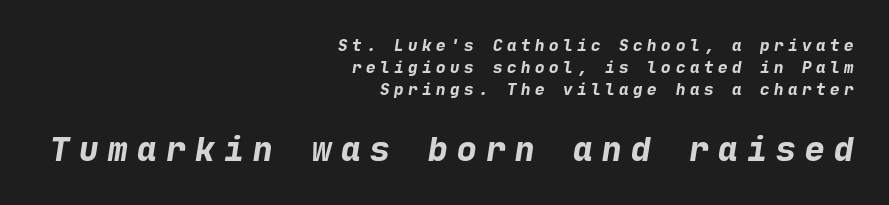
{"serif": "no", "bold": "yes", "weight": "bold", "width": "normal", "stroke_contrast": "low", "x_height": "medium", "underline": "no", "align": "right", "line_spacing": "normal", "line_spacing_ratio": 1.39, "letter_spacing": "wide", "letter_spacing_em": 0.28, "larger_block": "second", "size_ratio": 2.06, "glyph_px": 33}
